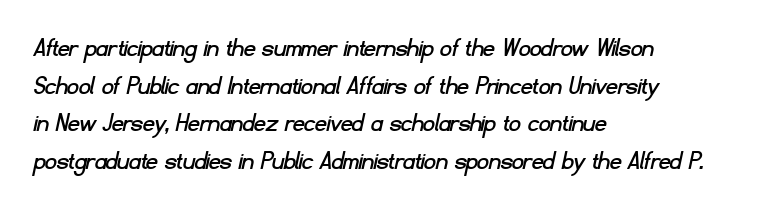
Each word holds together tightly as a unit, with standard inter-letter gaps. Note: no serifs on the glyphs. The setting favours the left margin, as ordinary paragraphs usually do. Type without underlining.
